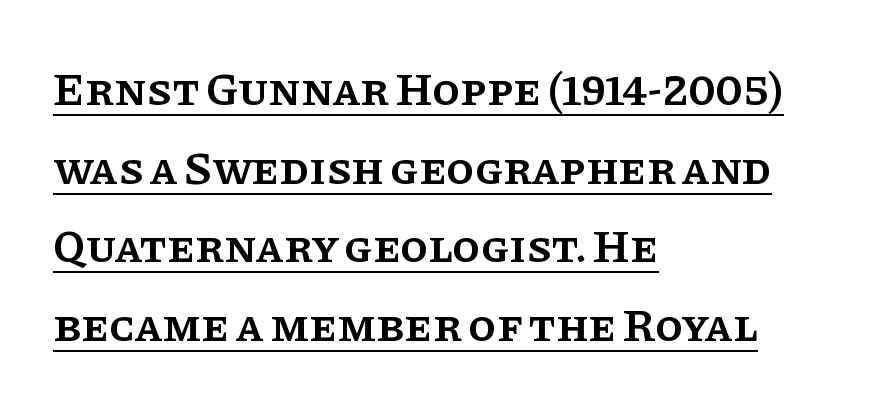
The image shows 46 px semibold serif type, upright; set left-aligned, line spacing 1.71x, normal letter spacing, underlined; low stroke contrast and a large x-height.
